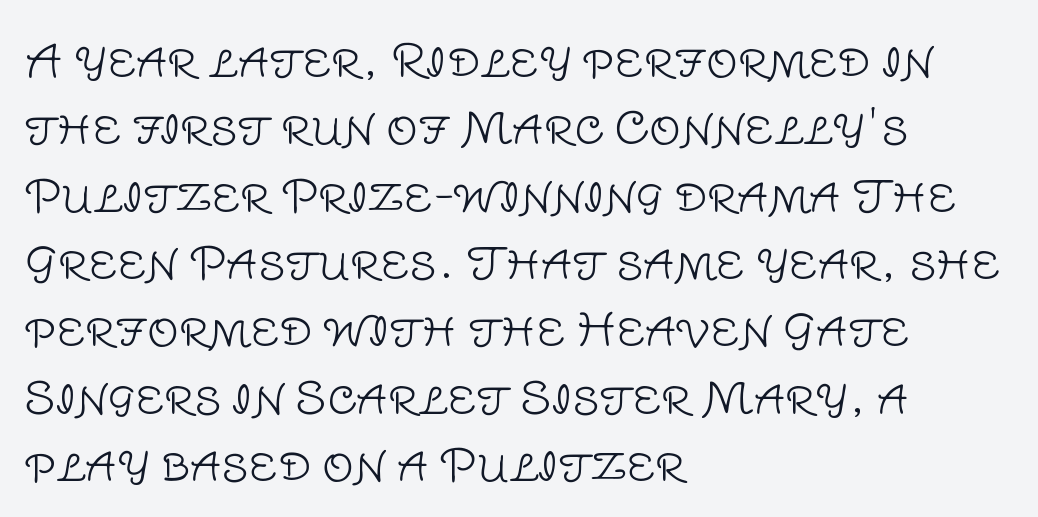
Q: Is the text bold? A: No.
Q: Is the text italic (slanted)? A: Yes.
Q: Is the typeface a serif or a sans-serif typeface? A: Sans-serif.
Q: Is the text underlined? A: No.
Q: How is the paragraph aligned? A: Left-aligned.
Q: Is the spacing between letters normal or unusually wide? A: Normal.
Q: Is the spacing between lines tight, normal or loose? A: Normal.
Q: Width (condensed, normal, or wide)? A: Normal.
Q: Stroke contrast? A: Low.
Q: x-height? A: Large.
Q: Monospaced? A: No.
